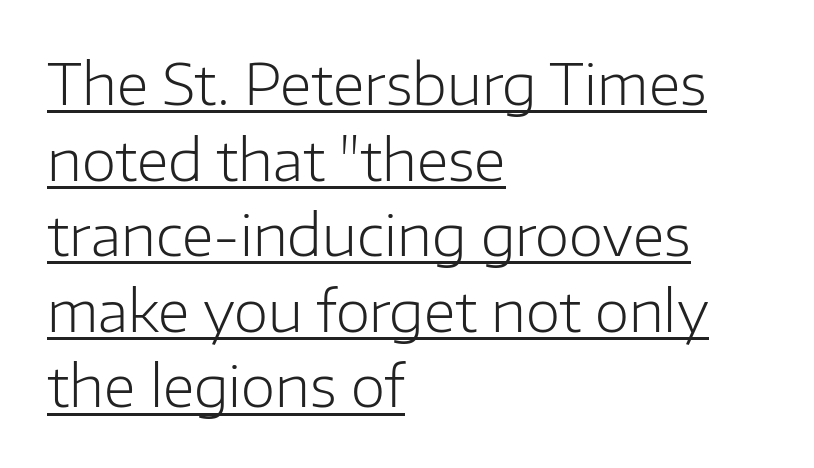
{"serif": "no", "italic": "no", "bold": "no", "weight": "light", "width": "normal", "stroke_contrast": "low", "x_height": "medium", "monospaced": "no", "underline": "yes", "align": "left", "line_spacing": "normal", "line_spacing_ratio": 1.35, "letter_spacing": "normal", "letter_spacing_em": 0.0, "glyph_px": 56}
